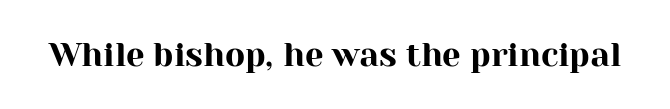
Q: Is the text italic (slanted)? A: No, it is upright.
Q: Is the typeface a serif or a sans-serif typeface? A: Serif.
Q: Is the text underlined? A: No.
Q: Is the spacing between letters normal or unusually wide? A: Normal.
Q: Width (condensed, normal, or wide)? A: Normal.
Q: Stroke contrast? A: High.
Q: x-height? A: Medium.
Q: Monospaced? A: No.
